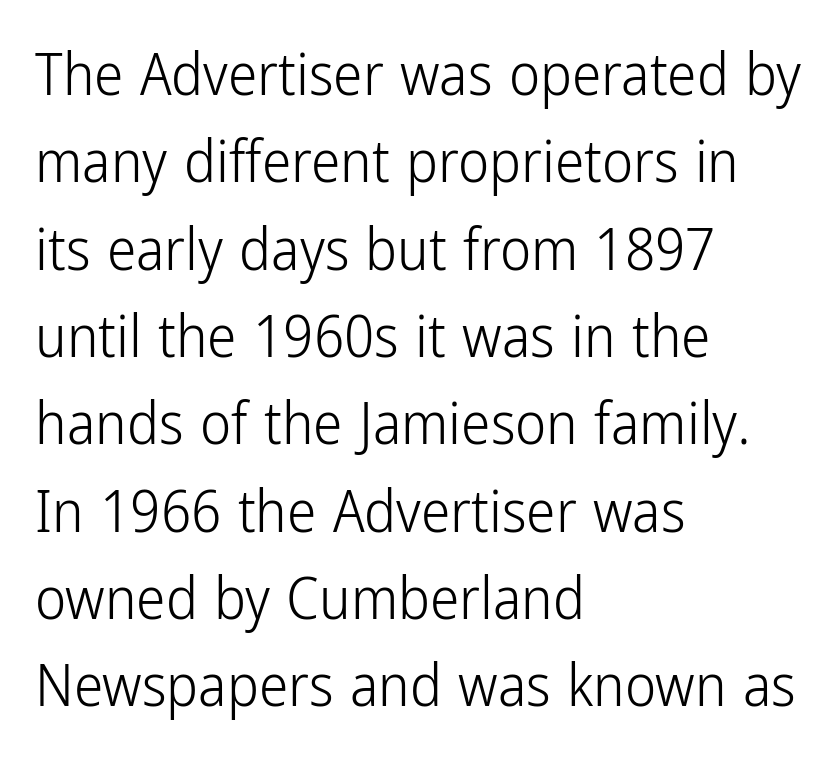
{"serif": "no", "italic": "no", "bold": "no", "weight": "light", "width": "condensed", "stroke_contrast": "low", "x_height": "medium", "monospaced": "no", "underline": "no", "align": "left", "line_spacing": "normal", "line_spacing_ratio": 1.48, "letter_spacing": "normal", "letter_spacing_em": 0.0, "glyph_px": 59}
